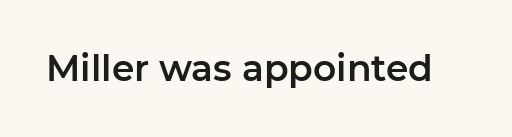
The image shows 36 px sans-serif type, upright; set normal letter spacing, not underlined; low stroke contrast and a medium x-height.
